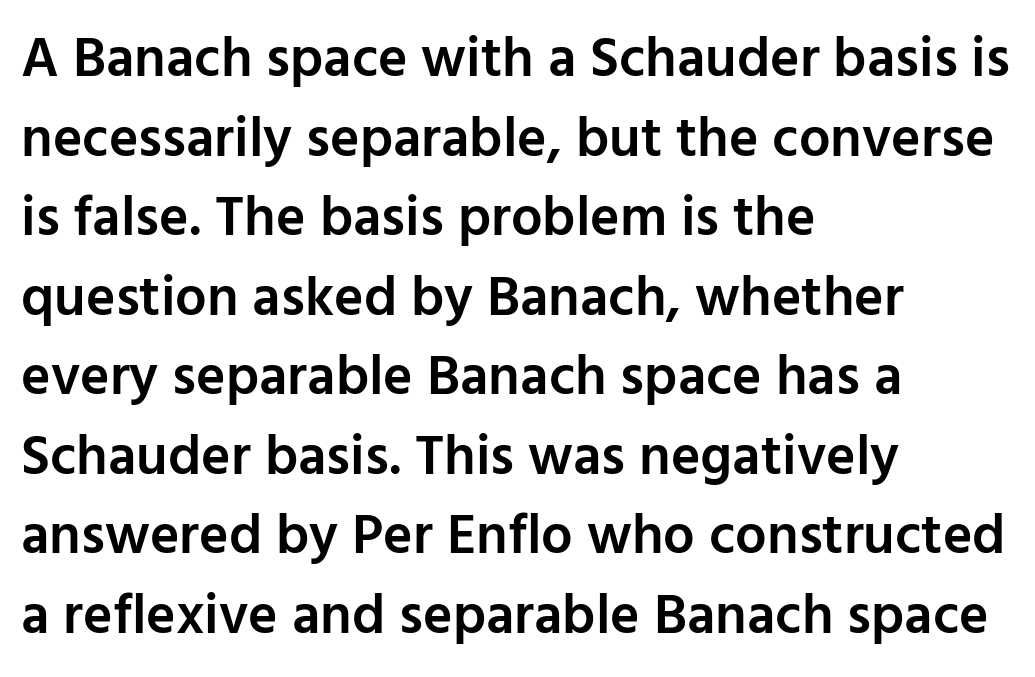
Q: Is the text bold? A: Semi-bold.
Q: Is the text italic (slanted)? A: No, it is upright.
Q: Is the typeface a serif or a sans-serif typeface? A: Sans-serif.
Q: Is the text underlined? A: No.
Q: How is the paragraph aligned? A: Left-aligned.
Q: Is the spacing between letters normal or unusually wide? A: Normal.
Q: Is the spacing between lines tight, normal or loose? A: Normal.
Q: Width (condensed, normal, or wide)? A: Normal.
Q: Stroke contrast? A: Low.
Q: x-height? A: Medium.
Q: Monospaced? A: No.
